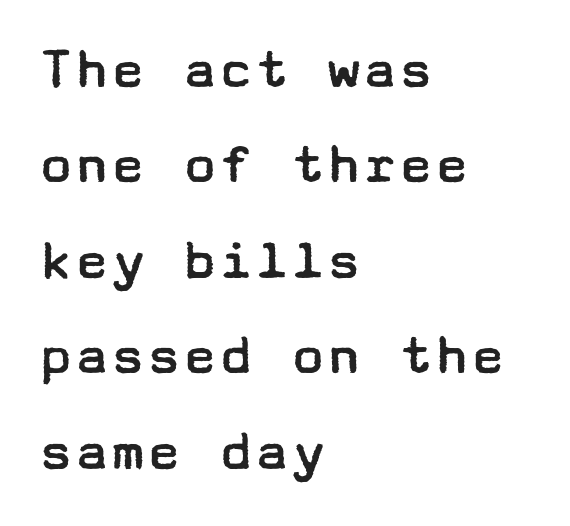
The image shows 60 px regular-weight, wide sans-serif type, upright; set left-aligned, normal line spacing (1.59x), normal letter spacing, not underlined; low stroke contrast and a medium x-height.
